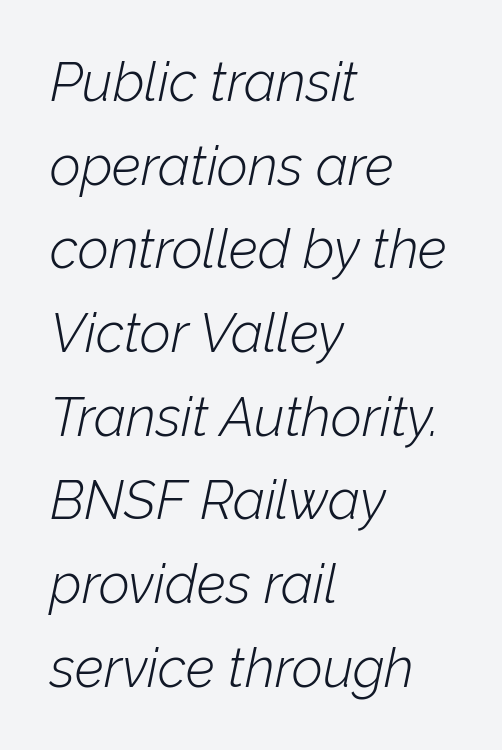
The image shows 54 px light type, italic (leaning right); set left-aligned, normal line spacing (1.55x), normal letter spacing, not underlined; low stroke contrast and a medium x-height.
